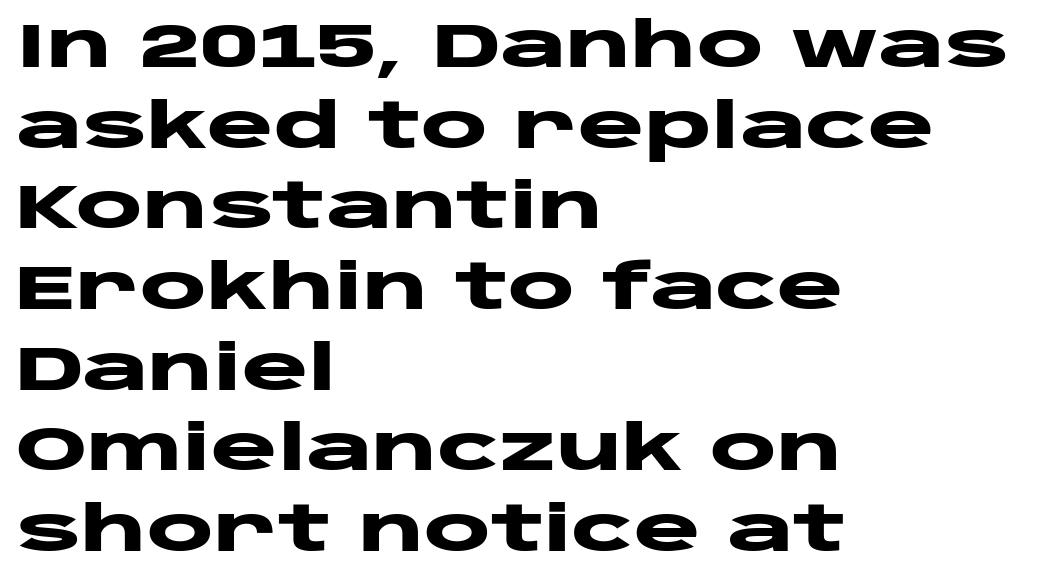
This rendering features lettering with no underline. Successive baselines arrive at the customary interval. Standard letterfit; no display-style spreading of the glyphs. When letters stand straight like this, we call the style roman or upright. Serif or sans? Sans — the stroke terminals are bare.
